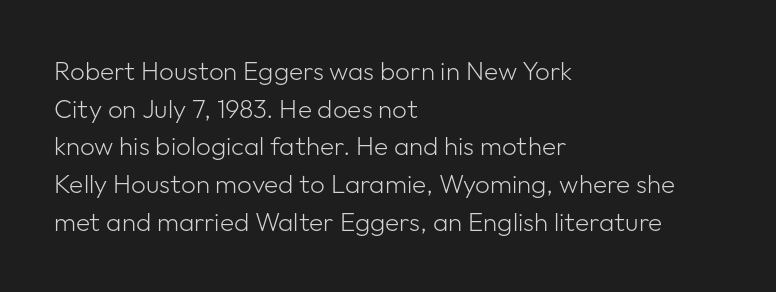
Q: Is the text bold? A: No.
Q: Is the text italic (slanted)? A: No, it is upright.
Q: Is the text underlined? A: No.
Q: How is the paragraph aligned? A: Left-aligned.
Q: Is the spacing between letters normal or unusually wide? A: Normal.
Q: Is the spacing between lines tight, normal or loose? A: Normal.
